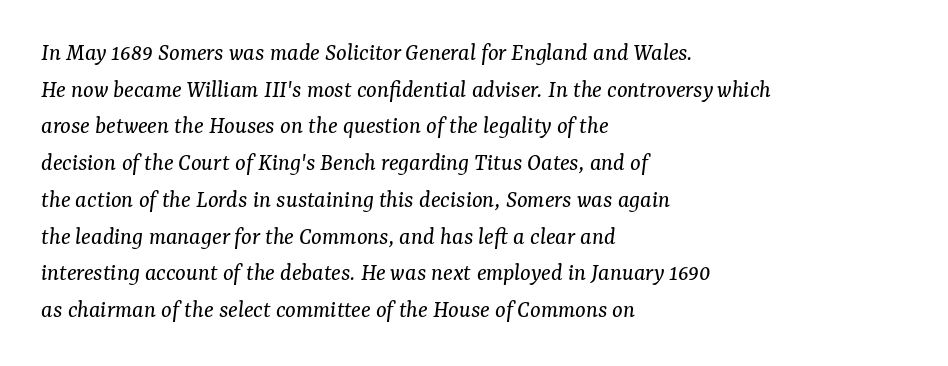
{"italic": "yes", "lean": "right", "slant_degrees": 7, "bold": "no", "underline": "no", "align": "left", "line_spacing": "normal", "line_spacing_ratio": 1.47, "letter_spacing": "normal", "letter_spacing_em": 0.0, "glyph_px": 25}
